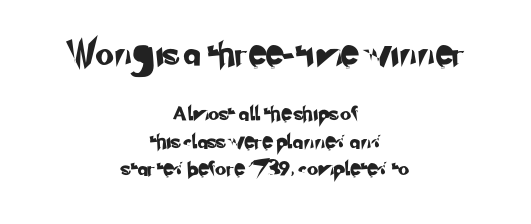
Check the space under the baseline: it is left empty. These lines stack symmetrically, like a column narrowing and widening about its center. Two sizes are in play, and the larger belongs to the first block. Regarding leading, the lines here are spaced well apart.
